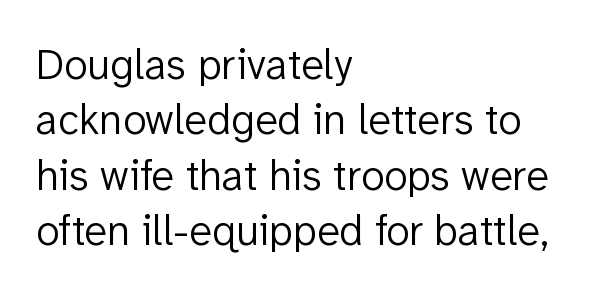
The image shows 43 px light sans-serif type, upright; set left-aligned, normal line spacing (1.29x), normal letter spacing, not underlined; low stroke contrast and a medium x-height.
